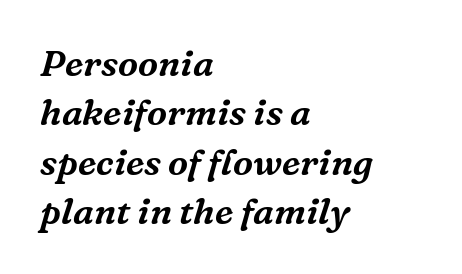
Q: Is the text italic (slanted)? A: Yes, it leans right by about 16 degrees.
Q: Is the typeface a serif or a sans-serif typeface? A: Serif.
Q: Is the text underlined? A: No.
Q: How is the paragraph aligned? A: Left-aligned.
Q: Is the spacing between letters normal or unusually wide? A: Normal.
Q: Is the spacing between lines tight, normal or loose? A: Normal.
Q: Width (condensed, normal, or wide)? A: Normal.
Q: Stroke contrast? A: Medium.
Q: x-height? A: Medium.
Q: Monospaced? A: No.
